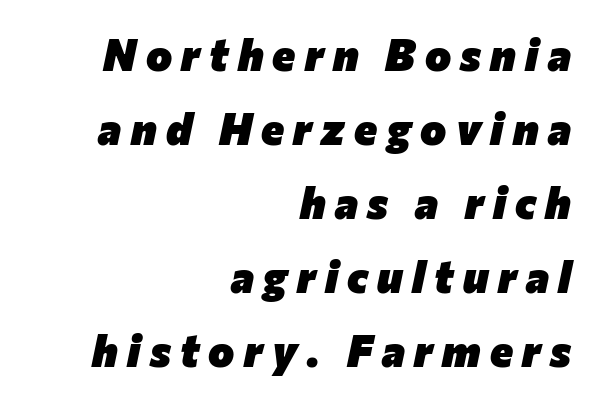
{"italic": "yes", "lean": "right", "slant_degrees": 12, "bold": "yes", "weight": "heavy", "width": "normal", "stroke_contrast": "low", "x_height": "medium", "monospaced": "no", "underline": "no", "align": "right", "line_spacing": "normal", "line_spacing_ratio": 1.68, "letter_spacing": "wide", "letter_spacing_em": 0.21, "glyph_px": 44}
